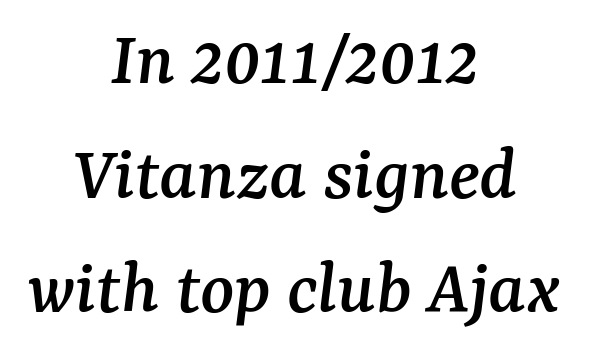
The space beneath each line is pristine and unruled. A serif font was chosen for this passage. Interline gaps are of average width in this sample. The setting favours the middle, as headings and verse often do. Between one letter and the next there's only the usual sliver of space. Note the varied advance widths — an 'i' is clearly narrower than an 'm'.
